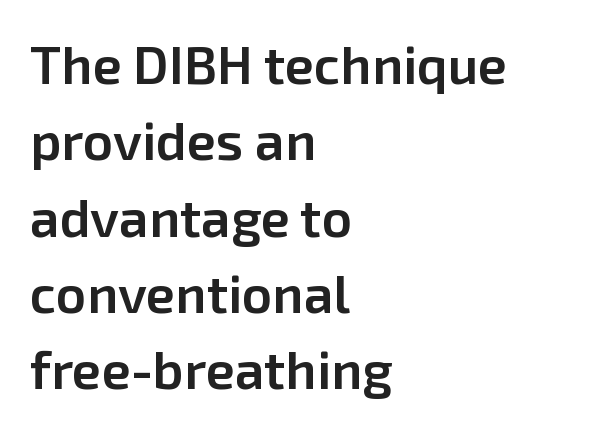
Interline gaps are of average width in this sample. Set as a demibold, roughly 600 on the weight scale. You can tell from the bare stems that sans-serif type was used. Quick note: underline off. The lettering holds an erect, upright posture throughout. You could call the tracking neutral — neither tight nor loose.
